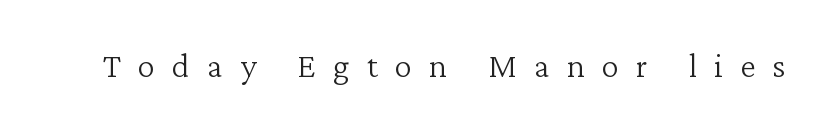
{"serif": "yes", "italic": "no", "bold": "no", "weight": "light", "width": "normal", "stroke_contrast": "low", "x_height": "medium", "monospaced": "no", "underline": "no", "letter_spacing": "wide", "letter_spacing_em": 0.49, "glyph_px": 35}
